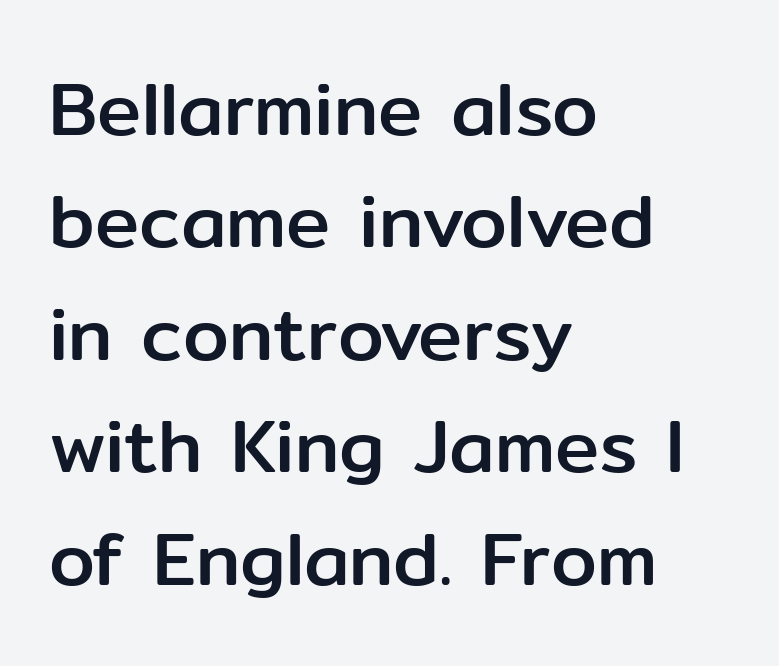
The image shows 74 px sans-serif type, upright; set left-aligned, normal line spacing (1.52x), normal letter spacing, not underlined; low stroke contrast and a medium x-height.
